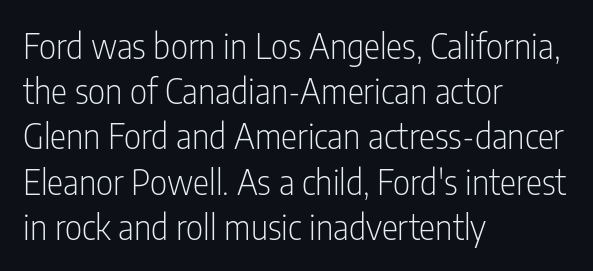
The image shows 34 px light, condensed sans-serif type, upright; set left-aligned, normal line spacing (1.33x), normal letter spacing, not underlined; low stroke contrast and a medium x-height.
